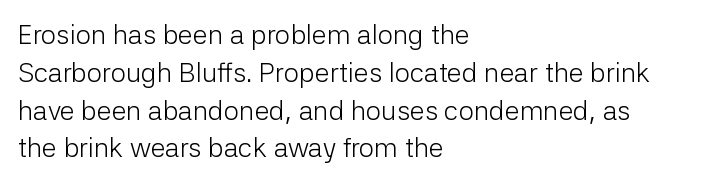
The image shows 27 px text type, upright; set left-aligned, normal line spacing (1.4x), normal letter spacing, not underlined.
